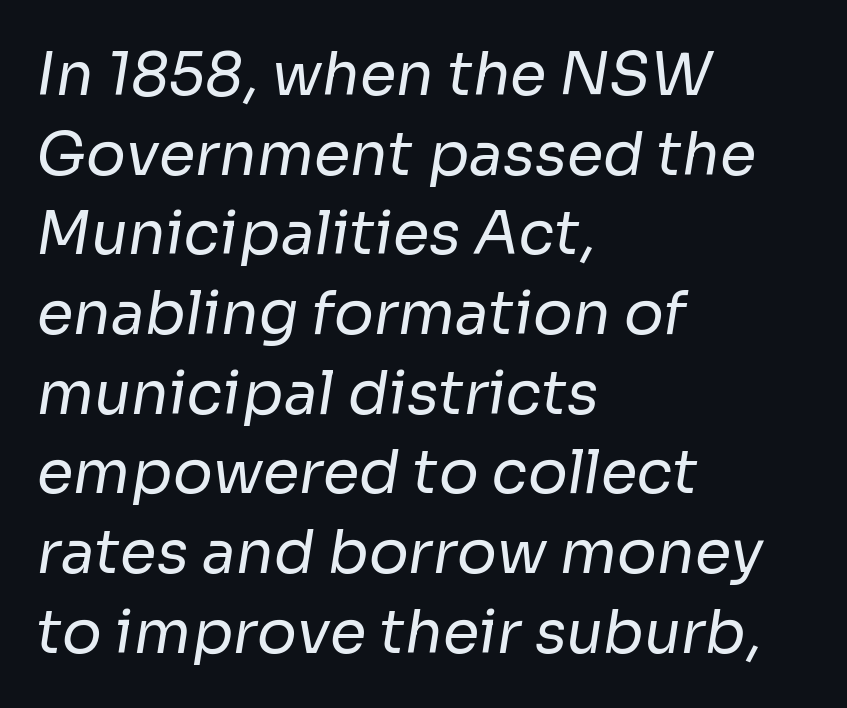
Q: Is the text bold? A: No.
Q: Is the typeface a serif or a sans-serif typeface? A: Sans-serif.
Q: Is the text underlined? A: No.
Q: How is the paragraph aligned? A: Left-aligned.
Q: Is the spacing between letters normal or unusually wide? A: Normal.
Q: Is the spacing between lines tight, normal or loose? A: Normal.
Q: Width (condensed, normal, or wide)? A: Normal.
Q: Stroke contrast? A: Low.
Q: x-height? A: Medium.
Q: Monospaced? A: No.
